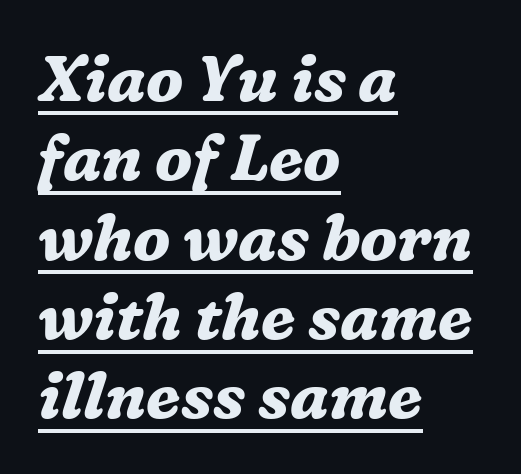
The rendering uses natural spacing where letterforms have individual widths. These lines are composed in type with serifs. One-word summary of the alignment: left. As a designer I'd log this as weight 700, bold. The typography opts for an oblique posture over an upright one. No extra tracking has been applied to these lines.
